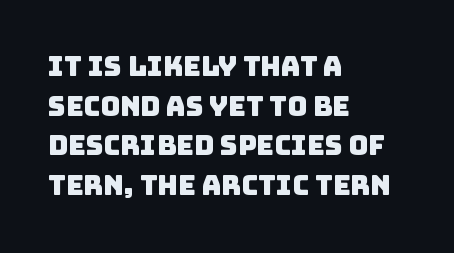
{"underline": "no", "align": "left", "line_spacing": "normal", "line_spacing_ratio": 1.47, "letter_spacing": "normal", "letter_spacing_em": 0.0, "glyph_px": 27}
